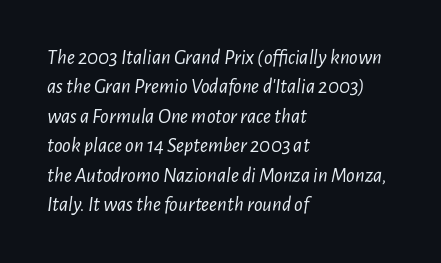
{"italic": "yes", "lean": "right", "slant_degrees": 7, "bold": "no", "underline": "no", "align": "left", "line_spacing": "normal", "line_spacing_ratio": 1.4, "letter_spacing": "normal", "letter_spacing_em": 0.0, "glyph_px": 21}
